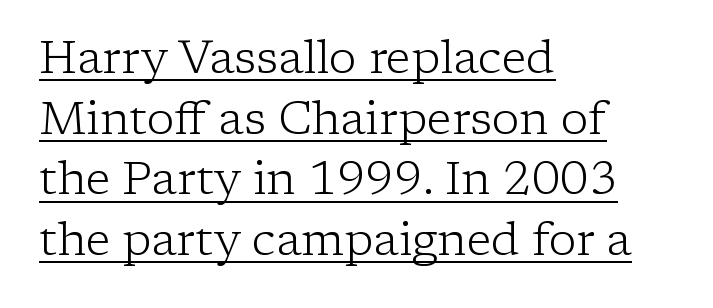
{"serif": "yes", "italic": "no", "bold": "no", "weight": "light", "width": "normal", "stroke_contrast": "low", "x_height": "medium", "monospaced": "no", "underline": "yes", "align": "left", "line_spacing": "normal", "line_spacing_ratio": 1.32, "letter_spacing": "normal", "letter_spacing_em": 0.0, "glyph_px": 46}
